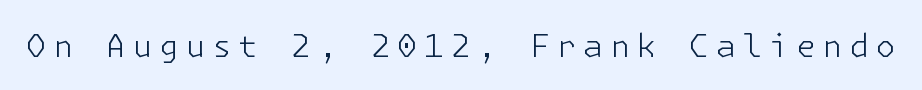
Unlike a traditional serif, this face leaves its strokes unadorned. The lettering holds an erect, upright posture throughout. No chunkiness to these letters — they're not bold. Lines of text with bare space underneath.
